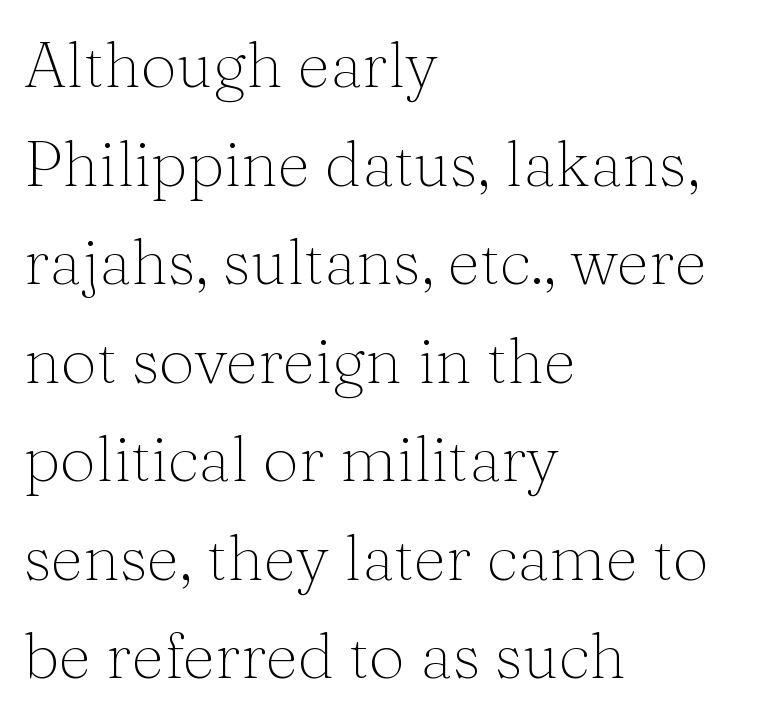
Q: Is the text bold? A: No.
Q: Is the text italic (slanted)? A: No, it is upright.
Q: Is the typeface a serif or a sans-serif typeface? A: Serif.
Q: Is the text underlined? A: No.
Q: How is the paragraph aligned? A: Left-aligned.
Q: Is the spacing between letters normal or unusually wide? A: Normal.
Q: Is the spacing between lines tight, normal or loose? A: Normal.
Q: Width (condensed, normal, or wide)? A: Normal.
Q: Stroke contrast? A: Medium.
Q: x-height? A: Medium.
Q: Monospaced? A: No.
